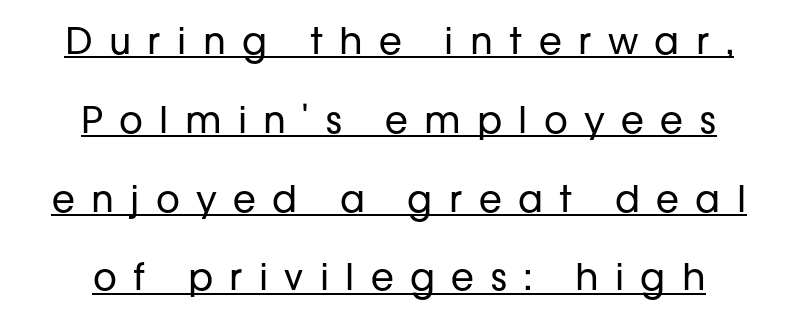
{"serif": "no", "italic": "no", "bold": "no", "weight": "regular", "width": "normal", "stroke_contrast": "low", "x_height": "medium", "monospaced": "no", "underline": "yes", "align": "center", "line_spacing": "loose", "line_spacing_ratio": 2.13, "letter_spacing": "wide", "letter_spacing_em": 0.44, "glyph_px": 37}
